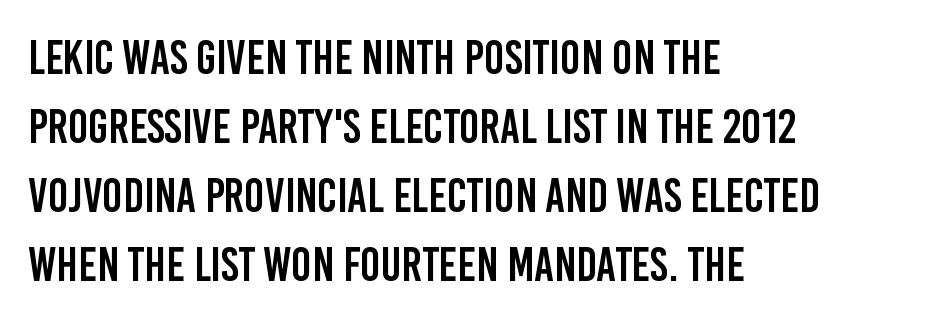
{"serif": "no", "italic": "no", "width": "condensed", "stroke_contrast": "low", "x_height": "large", "monospaced": "no", "underline": "no", "align": "left", "line_spacing": "normal", "line_spacing_ratio": 1.44, "letter_spacing": "normal", "letter_spacing_em": 0.0, "glyph_px": 48}
